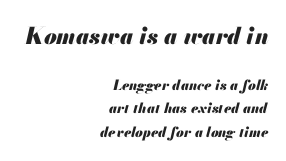
The image shows 23 px bold type, italic (leaning right); set right-aligned, normal line spacing (1.65x), normal letter spacing, not underlined; the first (top) block is 1.64x larger.
